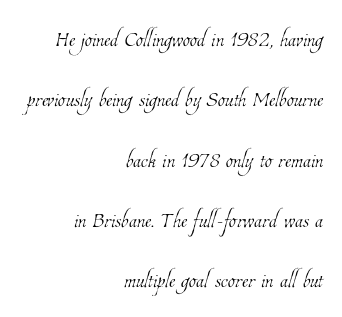
{"bold": "no", "weight": "thin", "width": "condensed", "stroke_contrast": "low", "x_height": "medium", "monospaced": "no", "underline": "no", "align": "right", "line_spacing": "loose", "line_spacing_ratio": 2.08, "letter_spacing": "normal", "letter_spacing_em": 0.0, "glyph_px": 29}
